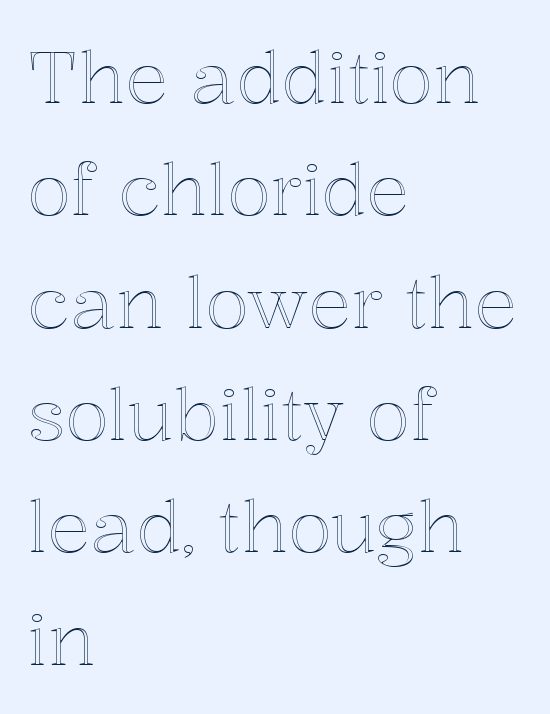
{"italic": "no", "width": "normal", "x_height": "medium", "monospaced": "no", "underline": "no", "align": "left", "line_spacing": "normal", "line_spacing_ratio": 1.56, "letter_spacing": "normal", "letter_spacing_em": 0.0, "glyph_px": 72}
